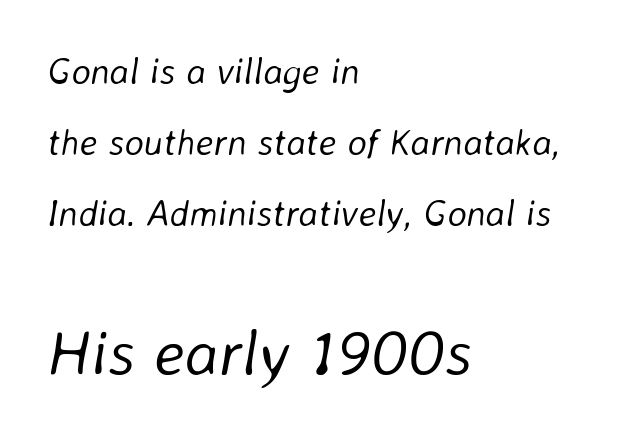
{"italic": "yes", "lean": "right", "slant_degrees": 8, "bold": "no", "weight": "light", "width": "normal", "stroke_contrast": "low", "x_height": "medium", "monospaced": "no", "underline": "no", "align": "left", "line_spacing": "loose", "line_spacing_ratio": 1.92, "letter_spacing": "normal", "letter_spacing_em": 0.0, "larger_block": "second", "size_ratio": 1.73, "glyph_px": 64}
